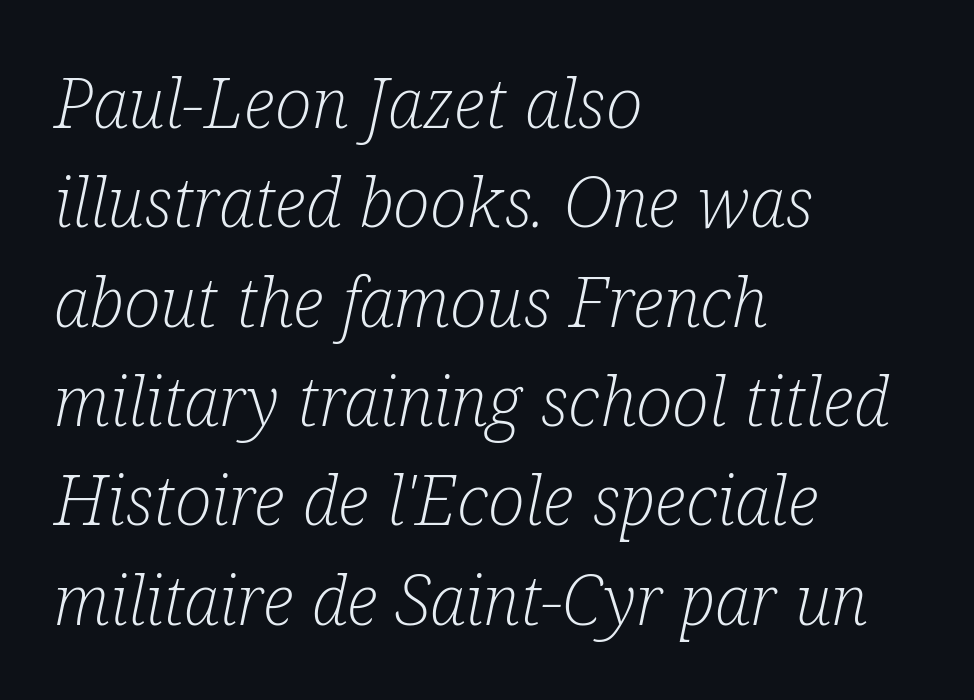
Q: Is the text bold? A: No.
Q: Is the text italic (slanted)? A: Yes, it leans right by about 12 degrees.
Q: Is the typeface a serif or a sans-serif typeface? A: Serif.
Q: Is the text underlined? A: No.
Q: How is the paragraph aligned? A: Left-aligned.
Q: Is the spacing between letters normal or unusually wide? A: Normal.
Q: Is the spacing between lines tight, normal or loose? A: Normal.
Q: Width (condensed, normal, or wide)? A: Condensed.
Q: Stroke contrast? A: Low.
Q: x-height? A: Medium.
Q: Monospaced? A: No.
